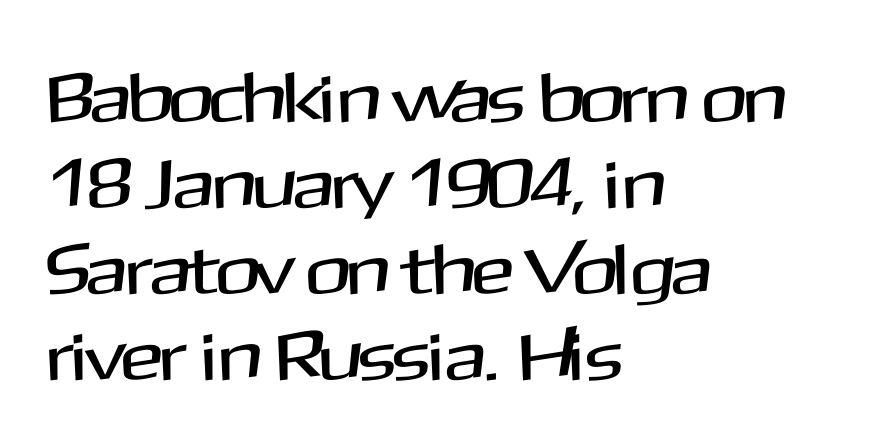
The letters carry no serifs — their stems end cleanly without finishing strokes. Any mark beneath the type? The region is blank. The paragraph has a hard left edge and a soft right edge. The font's upright variant was chosen for this text. These lines are rendered in a variable-pitch font. Standard letterfit; no display-style spreading of the glyphs.
